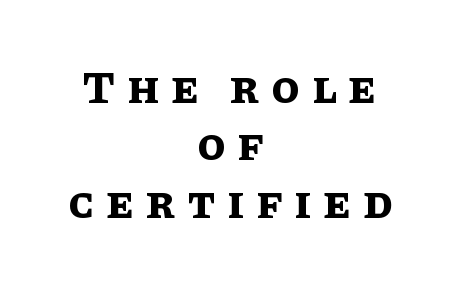
The image shows 46 px bold type, upright; set centered, normal line spacing (1.25x), unusually wide letter spacing (+0.26 em), not underlined; low stroke contrast and a large x-height.
